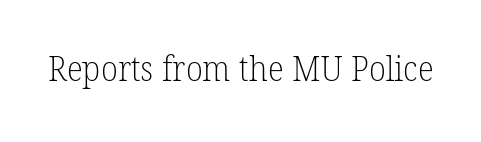
{"serif": "yes", "bold": "no", "weight": "light", "width": "normal", "stroke_contrast": "low", "x_height": "medium", "monospaced": "no", "underline": "no", "letter_spacing": "normal", "letter_spacing_em": 0.0, "glyph_px": 34}
